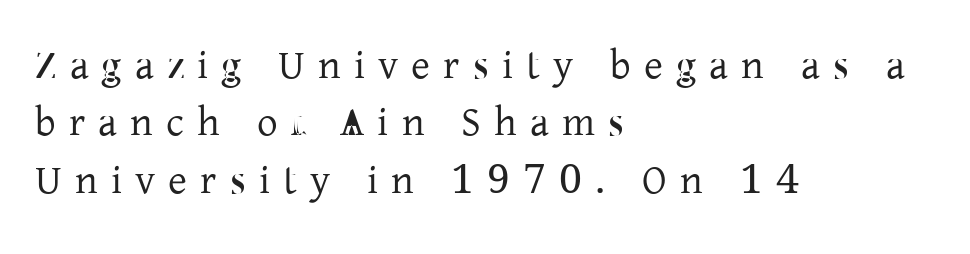
The image shows 41 px regular-weight serif type, upright; set left-aligned, normal line spacing (1.4x), unusually wide letter spacing (+0.32 em), not underlined; low stroke contrast and a medium x-height.
